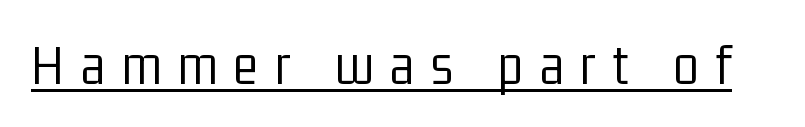
{"serif": "no", "italic": "no", "bold": "no", "weight": "light", "width": "condensed", "stroke_contrast": "low", "x_height": "medium", "monospaced": "no", "underline": "yes", "letter_spacing": "wide", "letter_spacing_em": 0.28, "glyph_px": 59}
